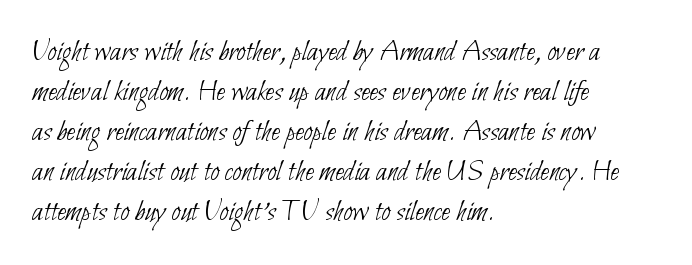
The image shows 32 px thin, condensed sans-serif type; set left-aligned, normal line spacing (1.25x), normal letter spacing, not underlined; low stroke contrast and a small x-height.
